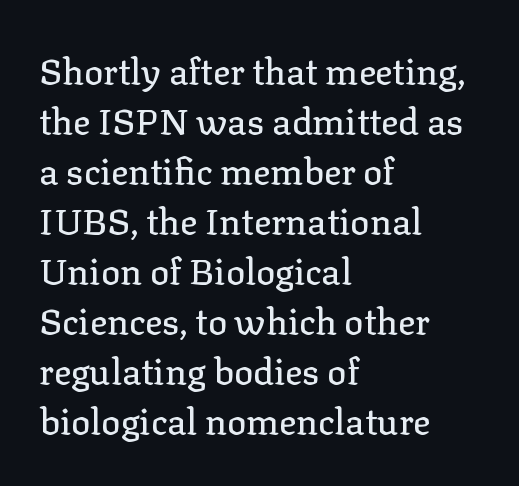
Q: Is the text italic (slanted)? A: No, it is upright.
Q: Is the typeface a serif or a sans-serif typeface? A: Serif.
Q: Is the text underlined? A: No.
Q: How is the paragraph aligned? A: Left-aligned.
Q: Is the spacing between letters normal or unusually wide? A: Normal.
Q: Is the spacing between lines tight, normal or loose? A: Normal.
Q: Width (condensed, normal, or wide)? A: Normal.
Q: Stroke contrast? A: Low.
Q: x-height? A: Medium.
Q: Monospaced? A: No.
